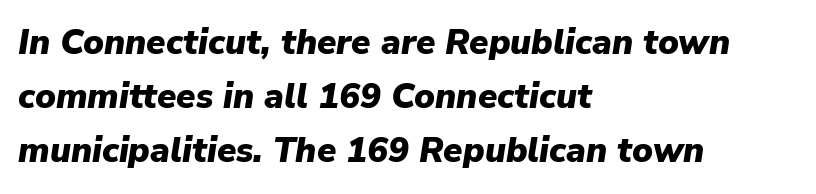
{"italic": "yes", "lean": "right", "slant_degrees": 9, "bold": "yes", "weight": "heavy", "width": "normal", "stroke_contrast": "low", "x_height": "medium", "monospaced": "no", "underline": "no", "align": "left", "line_spacing": "normal", "line_spacing_ratio": 1.55, "letter_spacing": "normal", "letter_spacing_em": 0.0, "glyph_px": 35}
